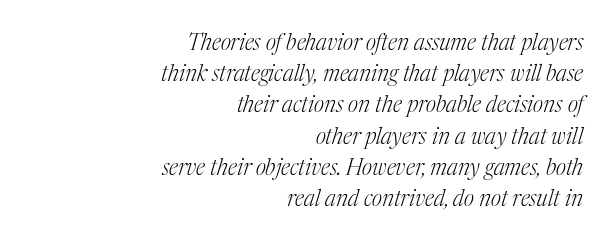
In terms of letterspacing, this is plain default setting. The passage is arranged like a letterhead date or caption credit — flush right. Vertical spacing — default. The axis of the letterforms is tilted away from vertical.
